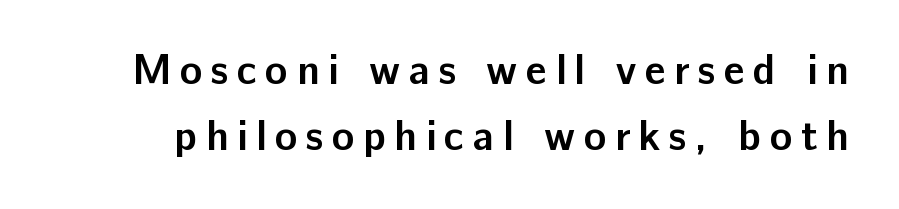
The text was rendered using a sans face with plain stroke endings. A dark, heavy texture on the line: the type is bold. A normal amount of white space separates one row of letters from the next. The type is letterspaced generously, with wide tracking. Think of a printed novel: that variable character pitch is what you see here. A clean baseline with only descenders dipping below it.
